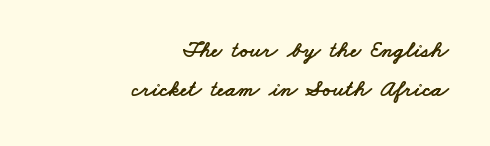
The image shows 23 px text type; set right-aligned, line spacing 1.71x, normal letter spacing, not underlined.
